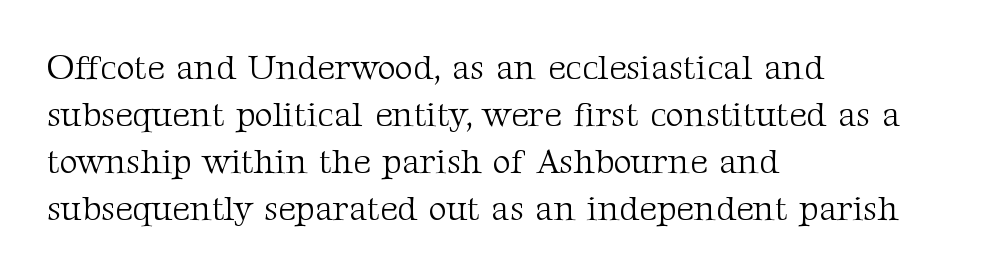
{"serif": "yes", "italic": "no", "bold": "no", "weight": "light", "width": "normal", "stroke_contrast": "medium", "x_height": "medium", "monospaced": "no", "underline": "no", "align": "left", "line_spacing": "normal", "line_spacing_ratio": 1.34, "letter_spacing": "normal", "letter_spacing_em": 0.0, "glyph_px": 35}
